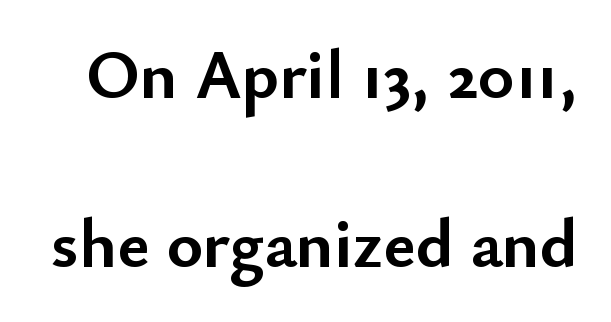
Nope, not italic — everything's standing straight. Each letter keeps its own natural width here, so spacing adapts to shape. The gaps between neighbouring characters are ordinary and unremarkable. The passage shown is not underscored anywhere. These lines are composed in type without serifs. Bold? Absolutely — the strokes are thick and heavy.
